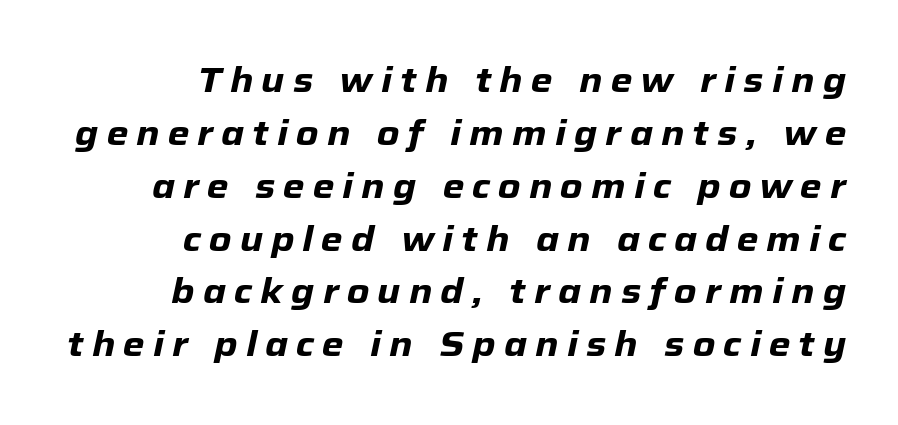
The image shows 35 px heavy type, italic (leaning right); set right-aligned, normal line spacing (1.51x), unusually wide letter spacing (+0.23 em), not underlined; low stroke contrast and a medium x-height.
